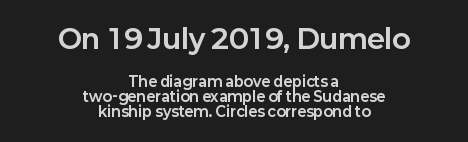
The image shows 27 px bold type, upright; set centered, tight line spacing (1.08x), normal letter spacing, not underlined; the first (top) block is 1.93x larger.
